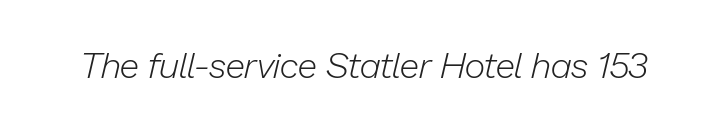
Q: Is the text bold? A: No.
Q: Is the text italic (slanted)? A: Yes, it leans right by about 13 degrees.
Q: Is the text underlined? A: No.
Q: Is the spacing between letters normal or unusually wide? A: Normal.
Q: Width (condensed, normal, or wide)? A: Normal.
Q: Stroke contrast? A: Low.
Q: x-height? A: Medium.
Q: Monospaced? A: No.
